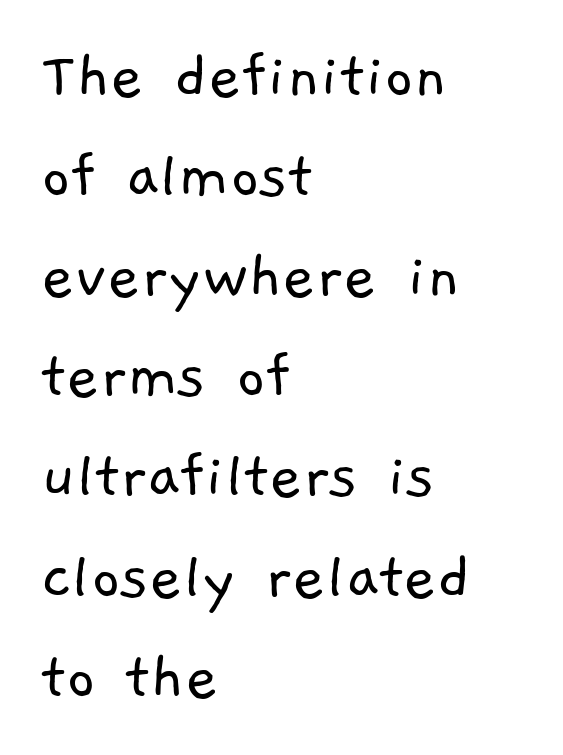
Q: Is the text bold? A: No.
Q: Is the typeface a serif or a sans-serif typeface? A: Sans-serif.
Q: Is the text underlined? A: No.
Q: How is the paragraph aligned? A: Left-aligned.
Q: Is the spacing between letters normal or unusually wide? A: Normal.
Q: Is the spacing between lines tight, normal or loose? A: Normal.
Q: Width (condensed, normal, or wide)? A: Normal.
Q: Stroke contrast? A: Low.
Q: x-height? A: Medium.
Q: Monospaced? A: No.
